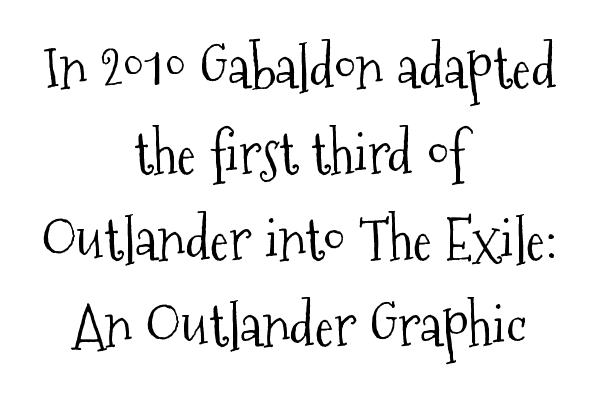
The image shows 58 px light, condensed serif type, upright; set centered, normal line spacing (1.48x), normal letter spacing, not underlined; medium stroke contrast and a medium x-height.
